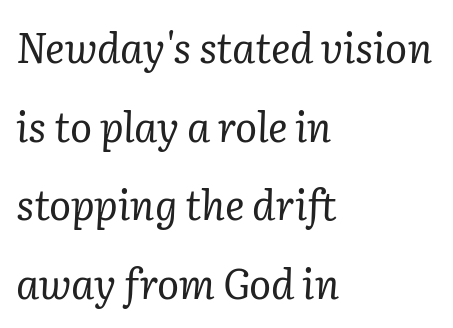
{"serif": "yes", "italic": "yes", "lean": "right", "slant_degrees": 2, "bold": "no", "weight": "regular", "width": "normal", "stroke_contrast": "low", "x_height": "medium", "monospaced": "no", "underline": "no", "align": "left", "line_spacing": "loose", "line_spacing_ratio": 1.92, "letter_spacing": "normal", "letter_spacing_em": 0.0, "glyph_px": 41}
